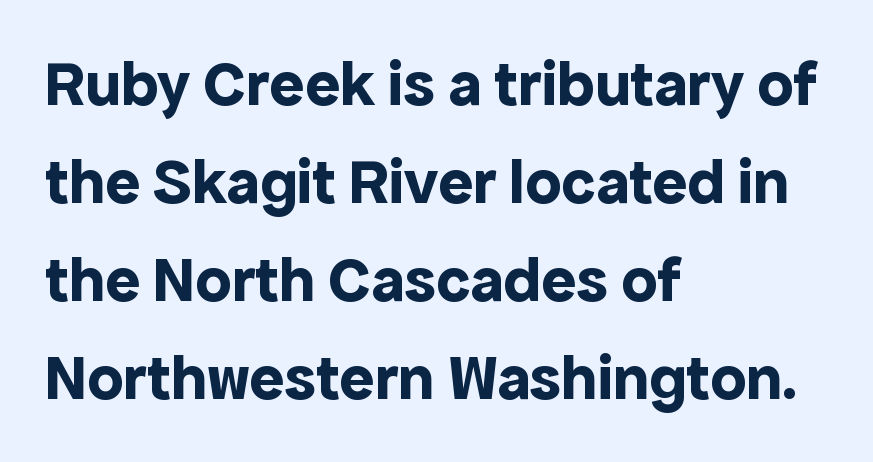
Q: Is the text bold? A: Yes.
Q: Is the text italic (slanted)? A: No, it is upright.
Q: Is the typeface a serif or a sans-serif typeface? A: Sans-serif.
Q: Is the text underlined? A: No.
Q: How is the paragraph aligned? A: Left-aligned.
Q: Is the spacing between letters normal or unusually wide? A: Normal.
Q: Is the spacing between lines tight, normal or loose? A: Normal.
Q: Width (condensed, normal, or wide)? A: Normal.
Q: x-height? A: Medium.
Q: Monospaced? A: No.
